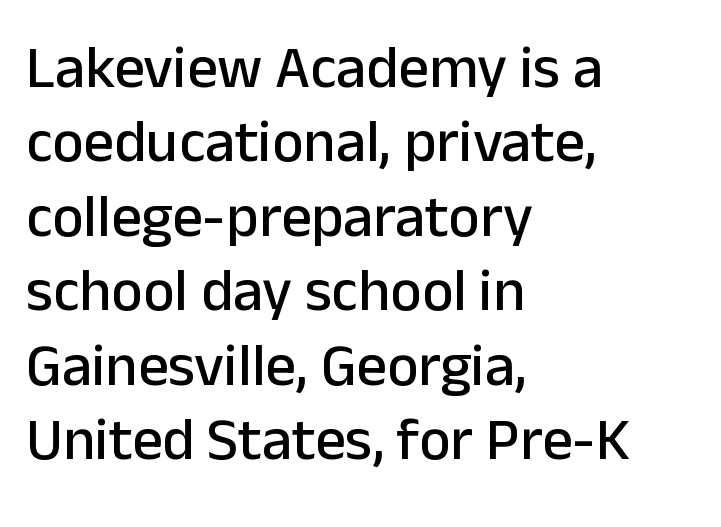
Q: Is the text italic (slanted)? A: No, it is upright.
Q: Is the typeface a serif or a sans-serif typeface? A: Sans-serif.
Q: Is the text underlined? A: No.
Q: How is the paragraph aligned? A: Left-aligned.
Q: Is the spacing between letters normal or unusually wide? A: Normal.
Q: Width (condensed, normal, or wide)? A: Normal.
Q: Stroke contrast? A: Low.
Q: x-height? A: Medium.
Q: Monospaced? A: No.
